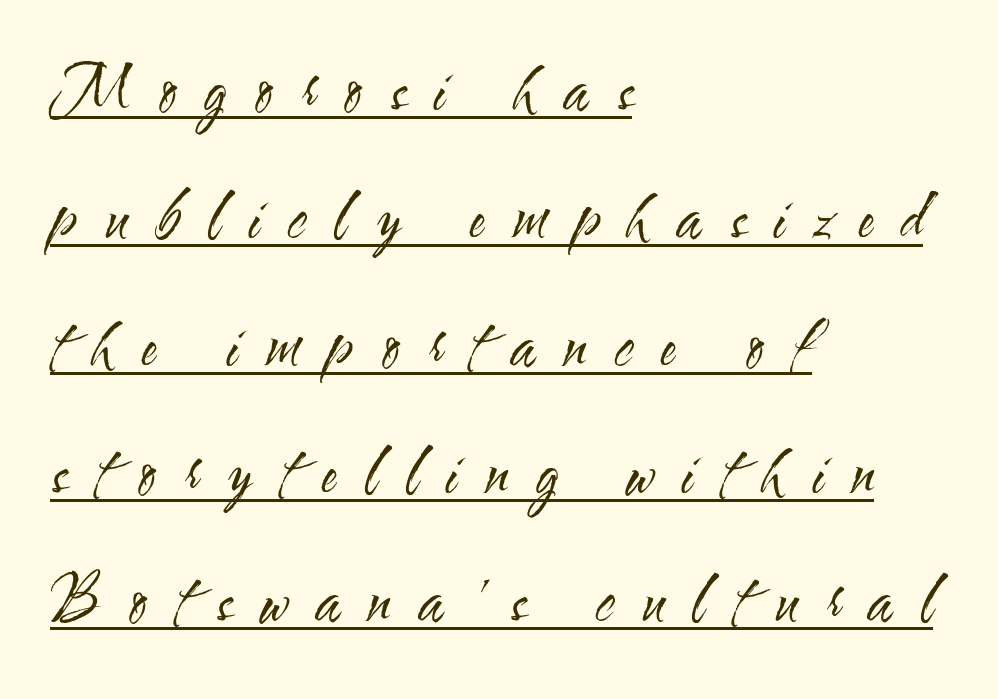
Q: Is the text bold? A: No.
Q: Is the text italic (slanted)? A: Yes.
Q: Is the typeface a serif or a sans-serif typeface? A: Sans-serif.
Q: Is the text underlined? A: Yes.
Q: How is the paragraph aligned? A: Left-aligned.
Q: Is the spacing between letters normal or unusually wide? A: Unusually wide.
Q: Is the spacing between lines tight, normal or loose? A: Loose.
Q: Width (condensed, normal, or wide)? A: Condensed.
Q: Stroke contrast? A: Medium.
Q: x-height? A: Small.
Q: Monospaced? A: No.
